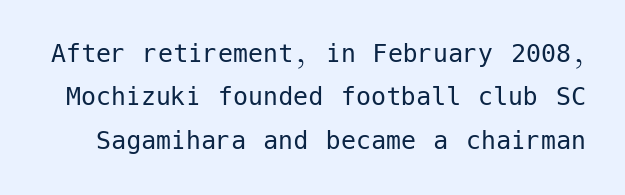
The image shows 30 px regular-weight sans-serif type, upright; set normal line spacing (1.45x), normal letter spacing, not underlined; low stroke contrast and a medium x-height.
